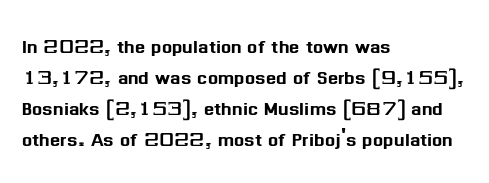
Q: Is the text italic (slanted)? A: No, it is upright.
Q: Is the text underlined? A: No.
Q: How is the paragraph aligned? A: Left-aligned.
Q: Is the spacing between letters normal or unusually wide? A: Normal.
Q: Is the spacing between lines tight, normal or loose? A: Normal.
